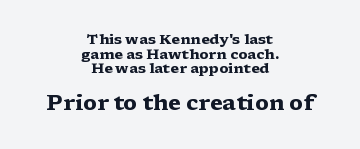
Q: Is the text bold? A: Yes.
Q: Is the text italic (slanted)? A: No, it is upright.
Q: Is the text underlined? A: No.
Q: How is the paragraph aligned? A: Centered.
Q: Is the spacing between letters normal or unusually wide? A: Normal.
Q: Is the spacing between lines tight, normal or loose? A: Tight.
Q: Which block of text is set in a larger size, the first (top) or the second (bottom)? A: The second (bottom) one.
